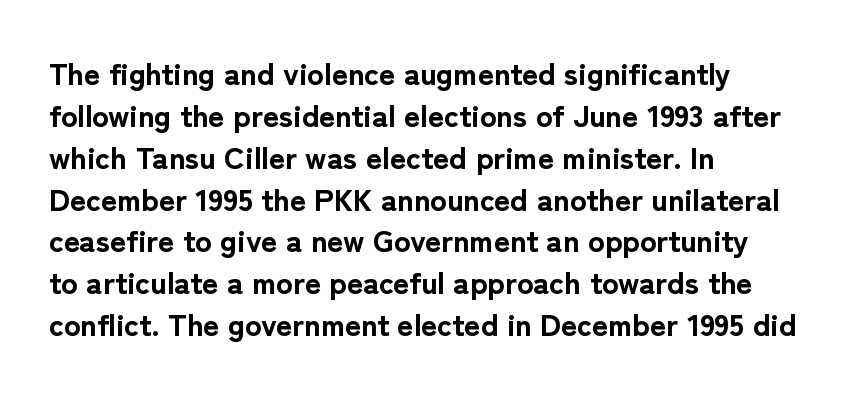
Q: Is the text bold? A: Yes.
Q: Is the text italic (slanted)? A: No, it is upright.
Q: Is the typeface a serif or a sans-serif typeface? A: Sans-serif.
Q: Is the text underlined? A: No.
Q: How is the paragraph aligned? A: Left-aligned.
Q: Is the spacing between letters normal or unusually wide? A: Normal.
Q: Is the spacing between lines tight, normal or loose? A: Normal.
Q: Width (condensed, normal, or wide)? A: Normal.
Q: Stroke contrast? A: Low.
Q: x-height? A: Medium.
Q: Monospaced? A: No.
